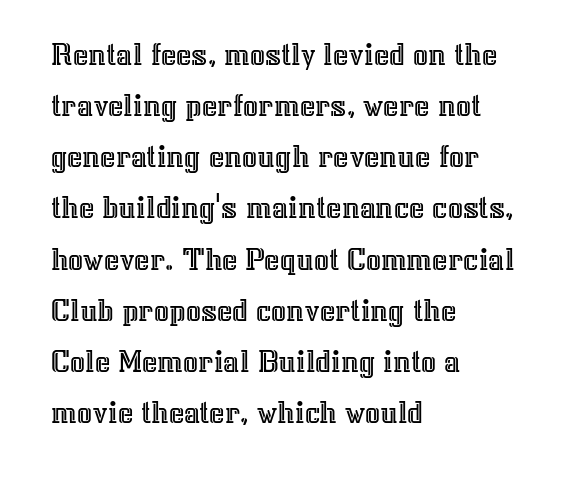
The lines are quadded left. Line spacing here is normal. Beneath every word, the page is bare. Every stem runs plumb, perpendicular to the baseline.
